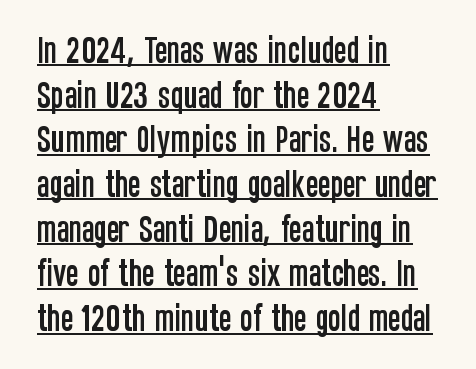
The image shows 30 px condensed sans-serif type, upright; set left-aligned, normal line spacing (1.49x), normal letter spacing, underlined; low stroke contrast and a large x-height.
